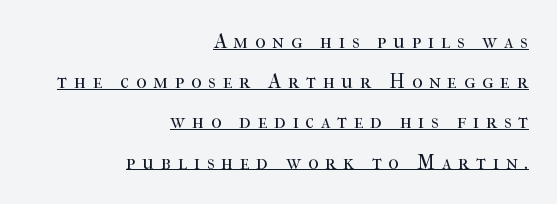
The specimen reads as upright at a glance. Tracking value appears strongly positive — letters spread wide. You can see a thin bar hugging the bottom of the glyphs. Weight: regular or lighter. This block would shrink considerably if given ordinary leading; it's expanded now. Where is the straight margin? On the right.
